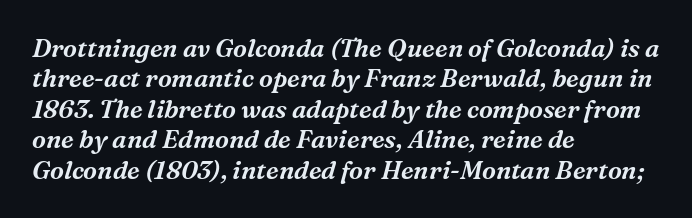
Q: Is the text italic (slanted)? A: Yes, it leans right by about 16 degrees.
Q: Is the text underlined? A: No.
Q: How is the paragraph aligned? A: Left-aligned.
Q: Is the spacing between letters normal or unusually wide? A: Normal.
